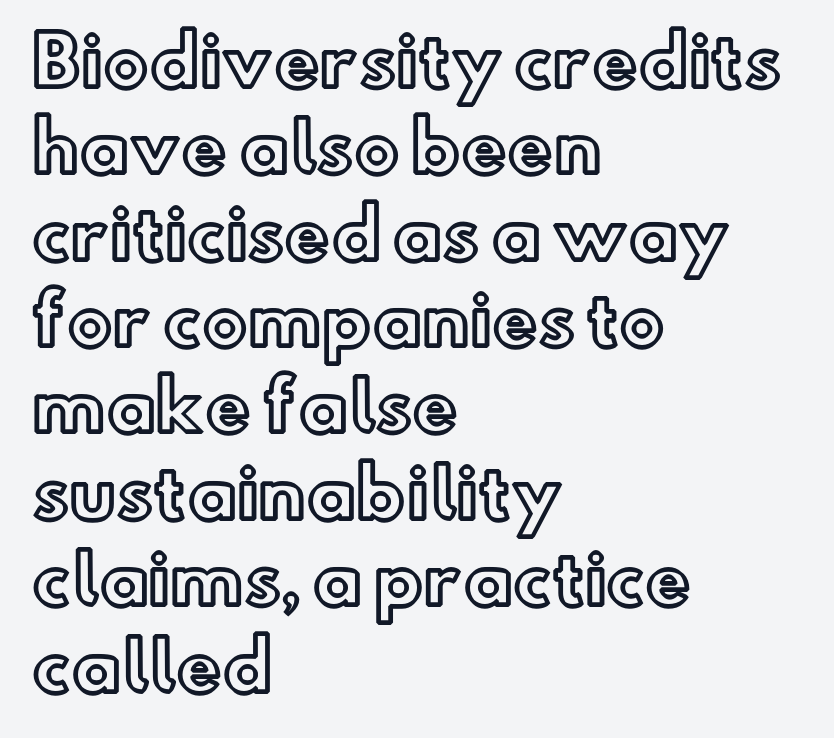
The font's upright variant was chosen for this text. A typesetter would call this leading conventional body-copy spacing. Honestly, there is no underline to notice here at all. Reading down the block, your eye returns to a fixed left position each line. The letters advance in unequal steps, a hallmark of proportional type.
